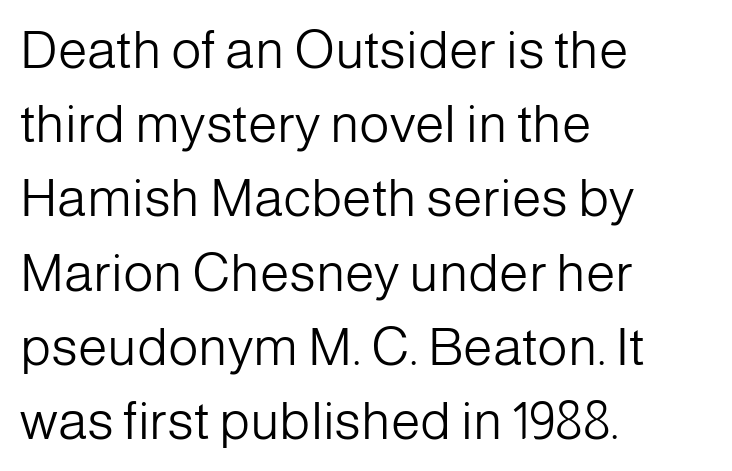
The image shows 53 px light sans-serif type, upright; set left-aligned, normal line spacing (1.4x), normal letter spacing, not underlined; low stroke contrast and a medium x-height.
